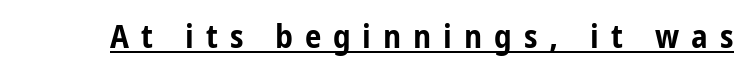
{"serif": "no", "italic": "no", "bold": "yes", "weight": "bold", "width": "condensed", "stroke_contrast": "low", "x_height": "medium", "monospaced": "no", "underline": "yes", "letter_spacing": "wide", "letter_spacing_em": 0.36, "glyph_px": 33}
